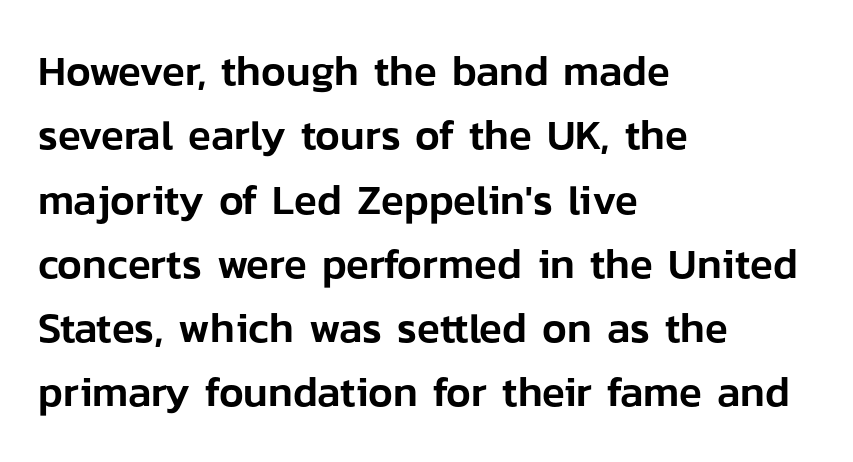
Q: Is the text italic (slanted)? A: No, it is upright.
Q: Is the typeface a serif or a sans-serif typeface? A: Sans-serif.
Q: Is the text underlined? A: No.
Q: How is the paragraph aligned? A: Left-aligned.
Q: Is the spacing between letters normal or unusually wide? A: Normal.
Q: Is the spacing between lines tight, normal or loose? A: Normal.
Q: Width (condensed, normal, or wide)? A: Normal.
Q: Stroke contrast? A: Low.
Q: x-height? A: Medium.
Q: Monospaced? A: No.
